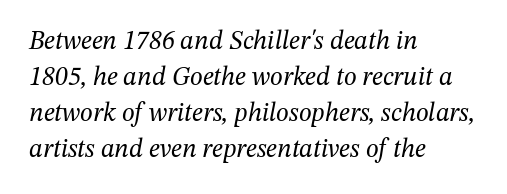
What's the leading like? Ordinary, nothing unusual. The paragraph has a hard left edge and a soft right edge. The glyphs look as if they've been sheared to an angle. The space beneath each line is pristine and unruled. Tracking value appears to be zero — textbook default spacing. Each stroke keeps to a modest, everyday thickness or less.
